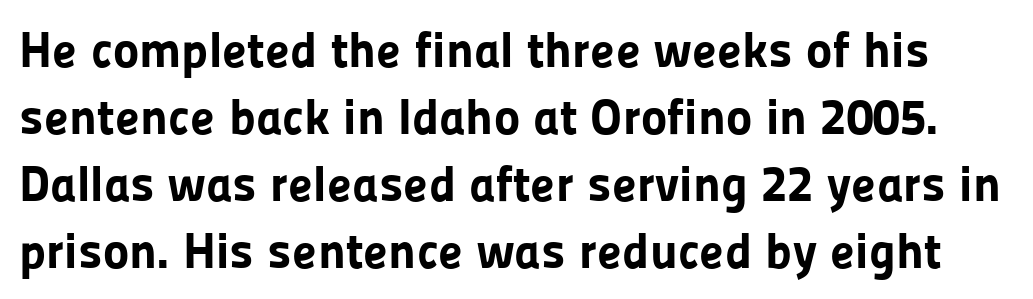
Q: Is the text bold? A: Yes.
Q: Is the text italic (slanted)? A: No, it is upright.
Q: Is the typeface a serif or a sans-serif typeface? A: Sans-serif.
Q: Is the text underlined? A: No.
Q: Is the spacing between letters normal or unusually wide? A: Normal.
Q: Is the spacing between lines tight, normal or loose? A: Normal.
Q: Width (condensed, normal, or wide)? A: Normal.
Q: Stroke contrast? A: Low.
Q: x-height? A: Medium.
Q: Monospaced? A: No.
